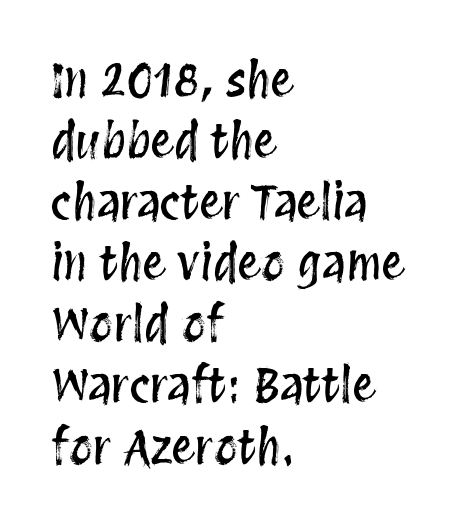
{"italic": "no", "width": "condensed", "stroke_contrast": "medium", "x_height": "large", "monospaced": "no", "underline": "no", "align": "left", "line_spacing": "normal", "line_spacing_ratio": 1.3, "letter_spacing": "normal", "letter_spacing_em": 0.0, "glyph_px": 47}
